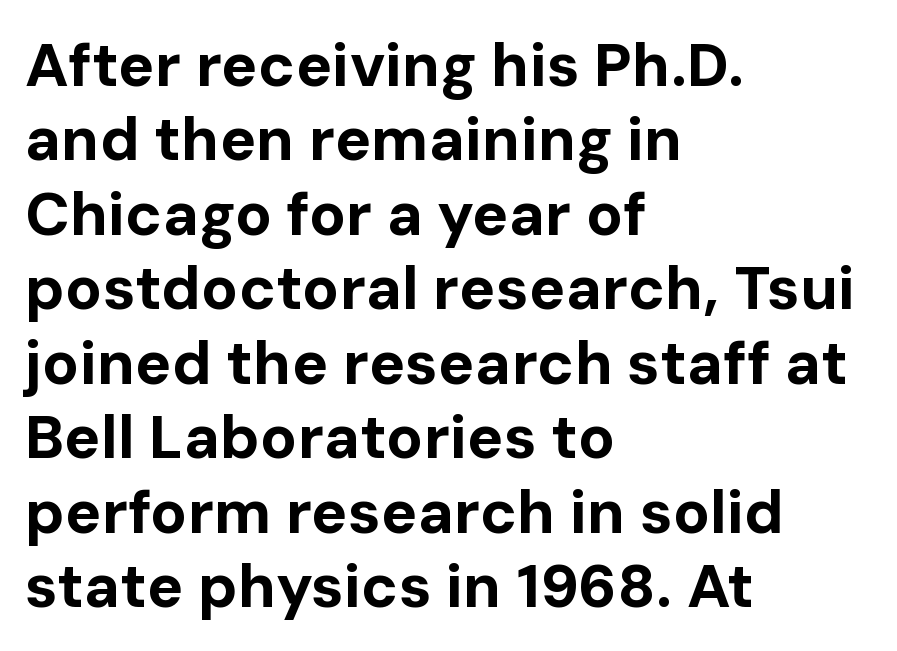
To sum up the face: it is a sans, with no serifs. Italic? Not at all — the glyphs are vertical. The letters sit at their default tracking, neither squeezed nor spread. A typesetter would call this proportional, since set widths differ per character.
